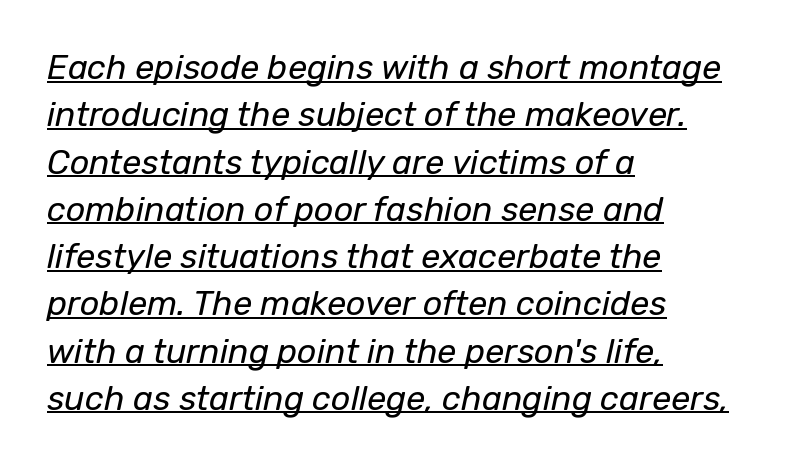
{"italic": "yes", "lean": "right", "slant_degrees": 12, "bold": "no", "weight": "regular", "width": "normal", "stroke_contrast": "low", "x_height": "medium", "monospaced": "no", "underline": "yes", "align": "left", "line_spacing": "normal", "line_spacing_ratio": 1.39, "letter_spacing": "normal", "letter_spacing_em": 0.0, "glyph_px": 34}
